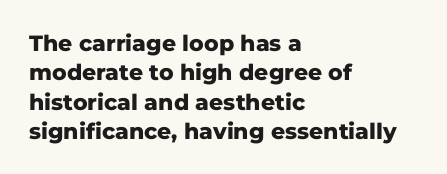
Every character sits straight up, as roman type does. Visually the block forms a straight wall on the left and a jagged coastline on the right. I'd describe the lettering as bold — thick and assertive. Unmarked baselines from the first word to the last.
